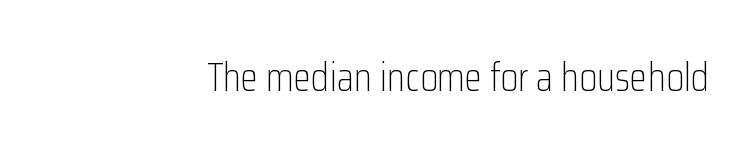
The letters stand straight up with perfectly vertical stems. The text was rendered using a sans face with plain stroke endings. Glance below the letters and you will spot only blank space. A light-to-regular cut is what we see here.
